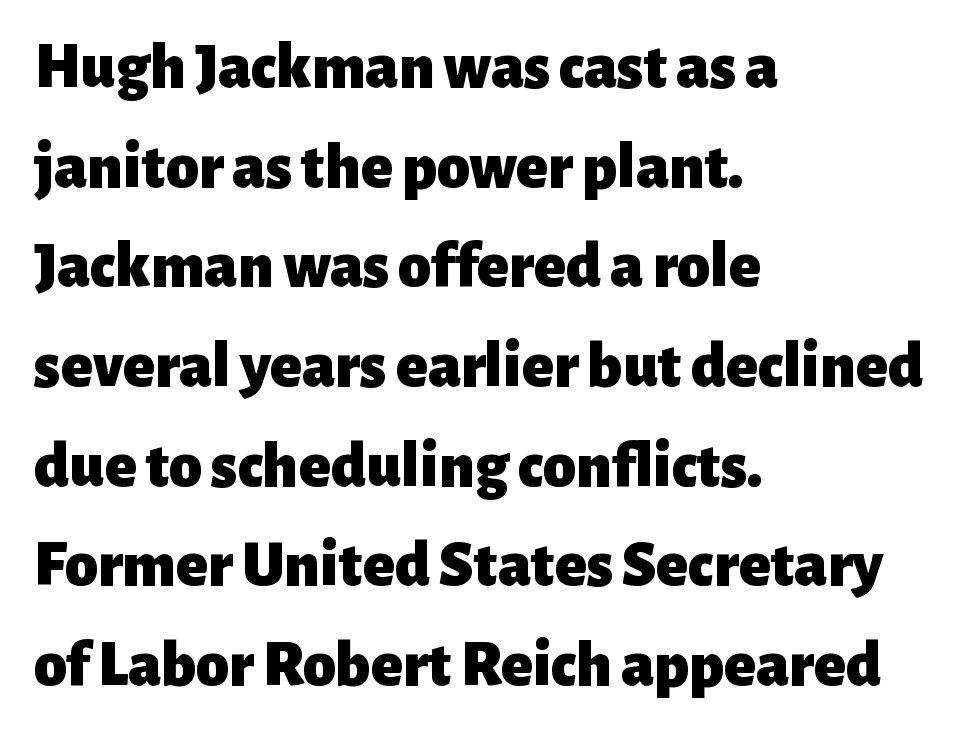
The image shows 66 px heavy sans-serif type, upright; set left-aligned, normal line spacing (1.51x), normal letter spacing, not underlined; low stroke contrast and a medium x-height.
